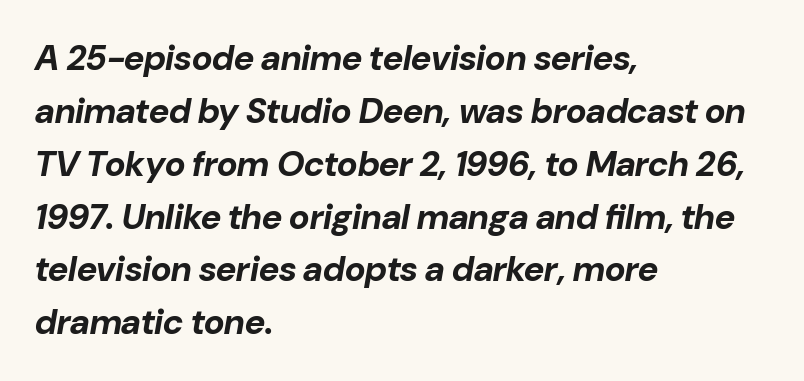
Varying glyph widths throughout — classic text-font behaviour. Beneath every word, the page is bare. Horizontally, the lines are justified to the leading edge only. The leading is moderate, giving the passage an even texture. In terms of letterspacing, this is plain default setting.
